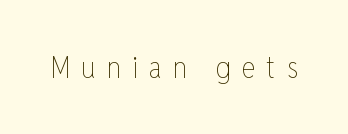
The image shows 30 px thin, condensed type, upright; set unusually wide letter spacing (+0.36 em), not underlined; low stroke contrast and a medium x-height.
